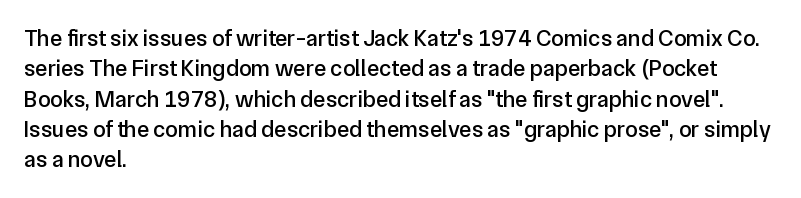
The image shows 23 px text type, upright; set left-aligned, normal line spacing (1.32x), normal letter spacing, not underlined.
